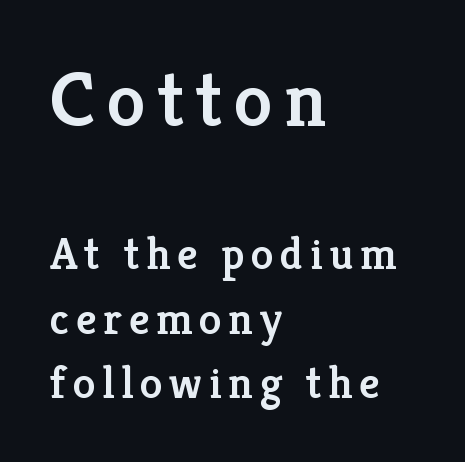
Q: Is the text bold? A: Semi-bold.
Q: Is the text italic (slanted)? A: No, it is upright.
Q: Is the typeface a serif or a sans-serif typeface? A: Serif.
Q: Is the text underlined? A: No.
Q: How is the paragraph aligned? A: Left-aligned.
Q: Is the spacing between lines tight, normal or loose? A: Normal.
Q: Which block of text is set in a larger size, the first (top) or the second (bottom)? A: The first (top) one.
Q: Width (condensed, normal, or wide)? A: Normal.
Q: Stroke contrast? A: Low.
Q: x-height? A: Medium.
Q: Monospaced? A: No.
